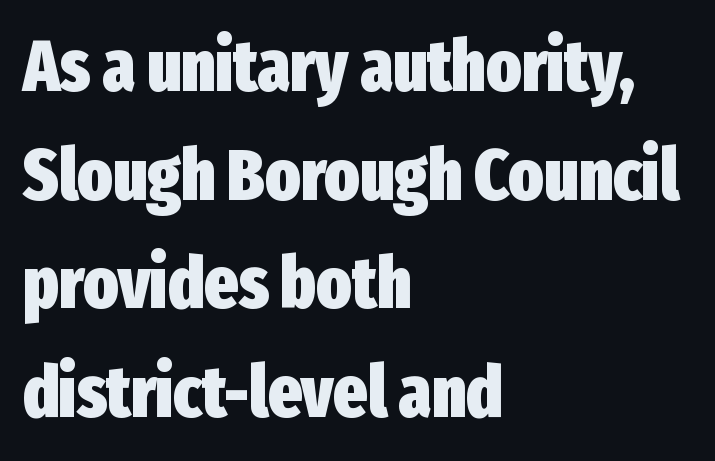
Q: Is the text bold? A: Yes.
Q: Is the text italic (slanted)? A: No, it is upright.
Q: Is the typeface a serif or a sans-serif typeface? A: Sans-serif.
Q: Is the text underlined? A: No.
Q: How is the paragraph aligned? A: Left-aligned.
Q: Is the spacing between letters normal or unusually wide? A: Normal.
Q: Is the spacing between lines tight, normal or loose? A: Normal.
Q: Width (condensed, normal, or wide)? A: Condensed.
Q: Stroke contrast? A: Low.
Q: x-height? A: Medium.
Q: Monospaced? A: No.
